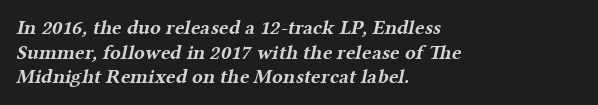
The image shows 20 px bold type; set left-aligned, line spacing 1.23x, normal letter spacing, not underlined.
